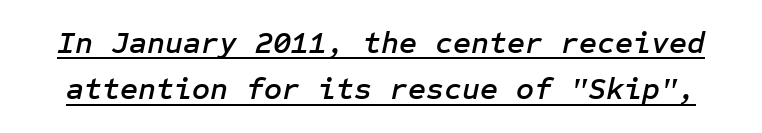
{"italic": "yes", "lean": "right", "slant_degrees": 12, "width": "normal", "stroke_contrast": "low", "x_height": "medium", "underline": "yes", "line_spacing": "normal", "line_spacing_ratio": 1.5, "letter_spacing": "normal", "letter_spacing_em": 0.0, "glyph_px": 31}
